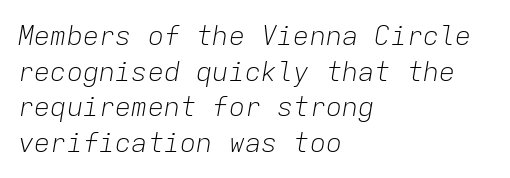
{"italic": "yes", "lean": "right", "slant_degrees": 9, "bold": "no", "underline": "no", "align": "left", "line_spacing": "normal", "line_spacing_ratio": 1.32, "letter_spacing": "normal", "letter_spacing_em": 0.0, "glyph_px": 27}
